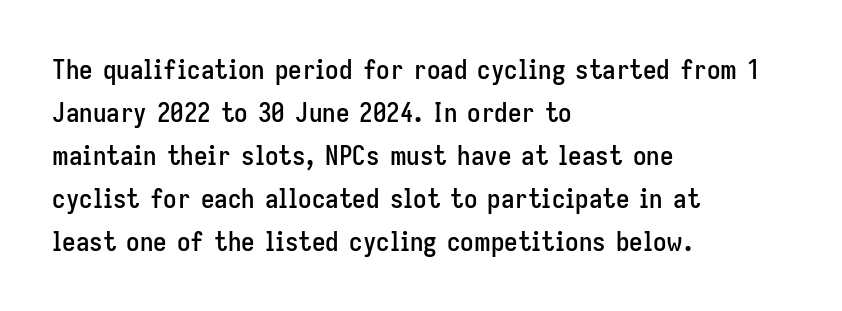
{"italic": "no", "underline": "no", "align": "left", "line_spacing": "normal", "line_spacing_ratio": 1.59, "letter_spacing": "normal", "letter_spacing_em": 0.0, "glyph_px": 27}
